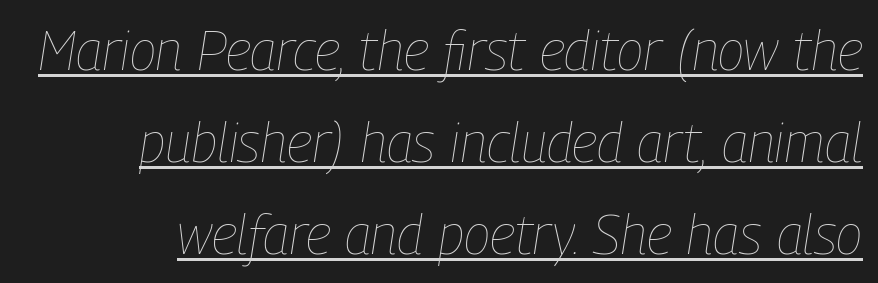
{"italic": "yes", "lean": "right", "slant_degrees": 9, "bold": "no", "weight": "thin", "width": "condensed", "stroke_contrast": "low", "x_height": "medium", "monospaced": "no", "underline": "yes", "line_spacing": "normal", "line_spacing_ratio": 1.67, "letter_spacing": "normal", "letter_spacing_em": 0.0, "glyph_px": 55}
